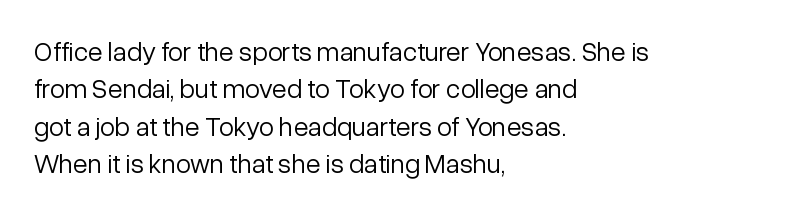
{"italic": "no", "bold": "no", "underline": "no", "align": "left", "line_spacing": "normal", "line_spacing_ratio": 1.38, "letter_spacing": "normal", "letter_spacing_em": 0.0, "glyph_px": 27}
